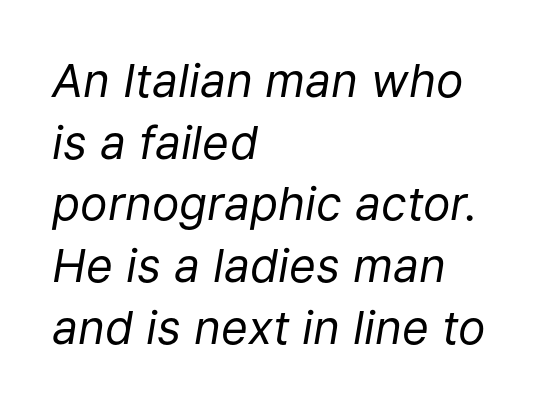
The foot of each line stays bare and open. Characters are canted at an angle relative to the baseline's perpendicular. These glyphs show unthickened strokes, regular width or finer. Line beginnings align vertically; line endings do not.
